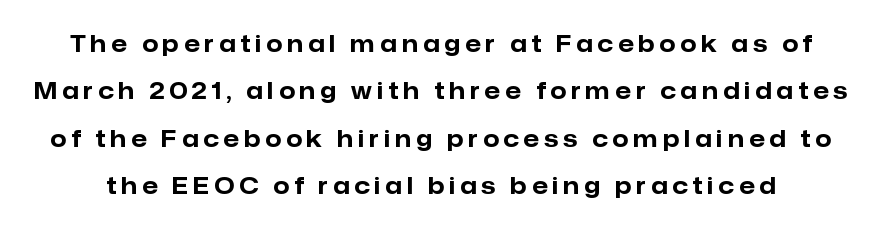
{"italic": "no", "bold": "yes", "underline": "no", "line_spacing": "loose", "line_spacing_ratio": 2.06, "letter_spacing": "wide", "letter_spacing_em": 0.22, "glyph_px": 23}
